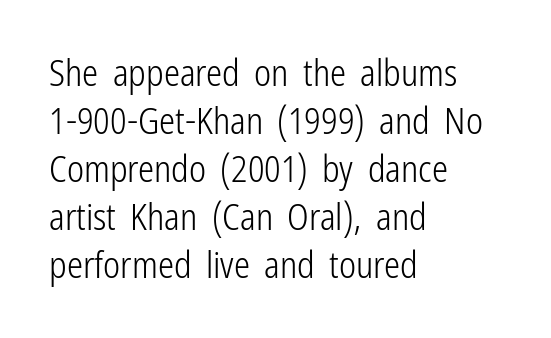
{"serif": "no", "italic": "no", "bold": "no", "weight": "light", "width": "condensed", "stroke_contrast": "low", "x_height": "medium", "monospaced": "no", "underline": "no", "align": "left", "line_spacing": "normal", "line_spacing_ratio": 1.33, "letter_spacing": "normal", "letter_spacing_em": 0.0, "glyph_px": 36}
